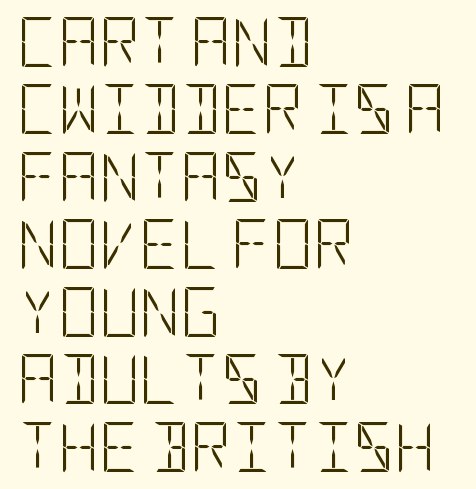
{"serif": "no", "italic": "no", "bold": "no", "weight": "light", "width": "condensed", "stroke_contrast": "low", "x_height": "large", "underline": "no", "align": "left", "line_spacing": "normal", "line_spacing_ratio": 1.35, "letter_spacing": "normal", "letter_spacing_em": 0.0, "glyph_px": 50}
